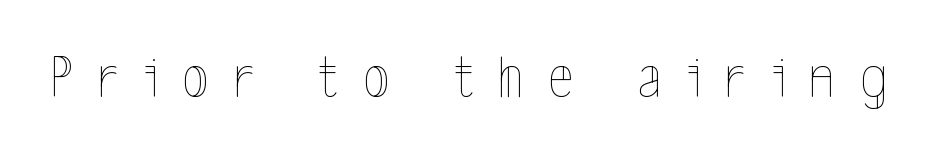
Q: Is the text bold? A: No.
Q: Is the text italic (slanted)? A: No, it is upright.
Q: Is the text underlined? A: No.
Q: Is the spacing between letters normal or unusually wide? A: Unusually wide.
Q: Width (condensed, normal, or wide)? A: Condensed.
Q: x-height? A: Medium.
Q: Monospaced? A: No.
